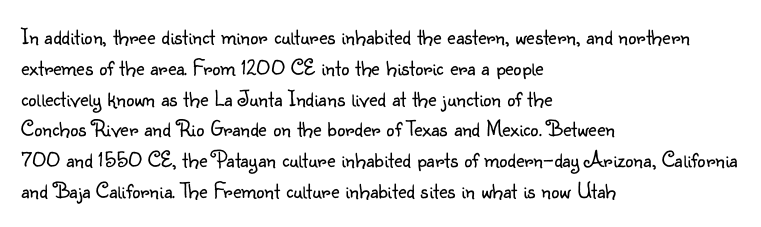
{"italic": "no", "bold": "no", "underline": "no", "align": "left", "line_spacing": "normal", "line_spacing_ratio": 1.34, "letter_spacing": "normal", "letter_spacing_em": 0.0, "glyph_px": 23}
